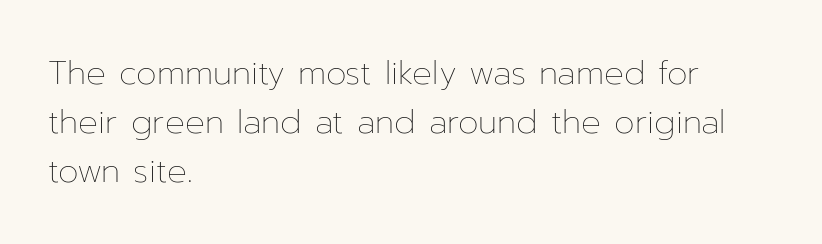
{"italic": "no", "bold": "no", "weight": "thin", "width": "normal", "stroke_contrast": "low", "x_height": "medium", "monospaced": "no", "underline": "no", "align": "left", "line_spacing": "normal", "line_spacing_ratio": 1.48, "letter_spacing": "normal", "letter_spacing_em": 0.0, "glyph_px": 33}
